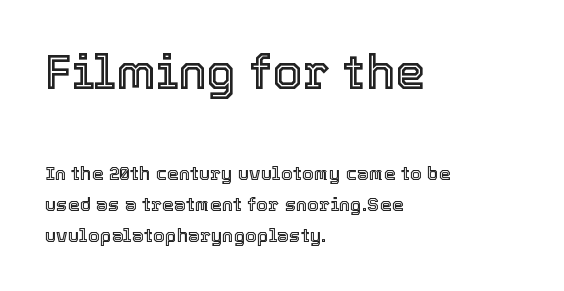
{"italic": "no", "width": "normal", "x_height": "medium", "monospaced": "no", "underline": "no", "align": "left", "line_spacing": "normal", "line_spacing_ratio": 1.63, "letter_spacing": "normal", "letter_spacing_em": 0.0, "larger_block": "first", "size_ratio": 2.53, "glyph_px": 48}
